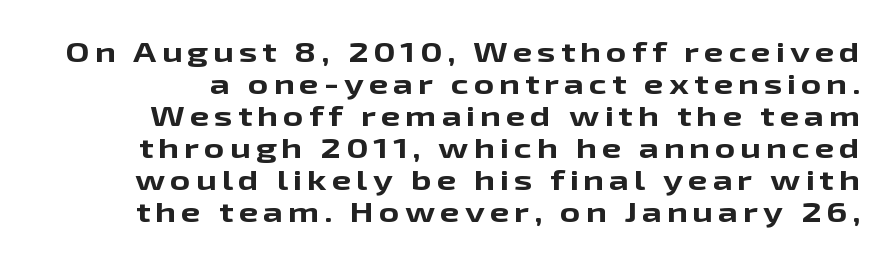
This rendering features lettering with no underline. Font category for this specimen: sans-serif. The face used here is proportionally spaced, like ordinary book or web type. Chunky letters — that's bold for sure. These lines were composed using upright roman letters.
